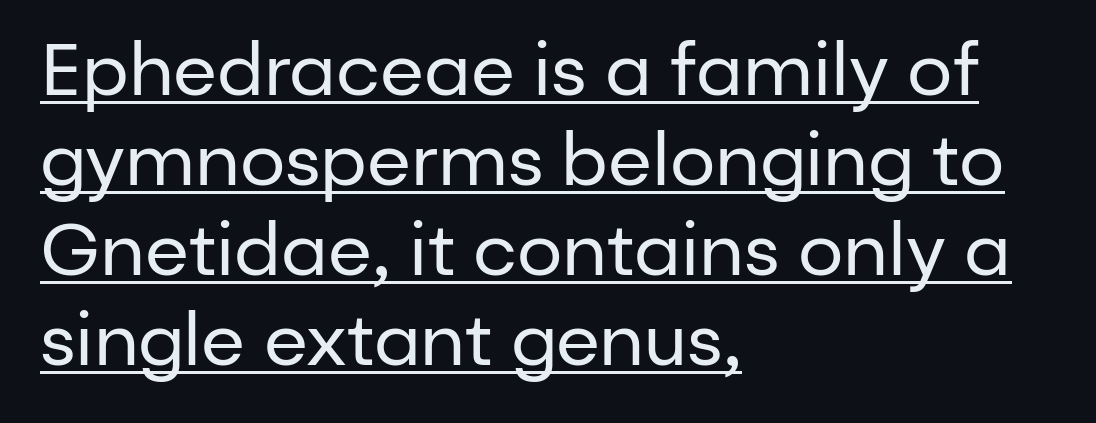
{"serif": "no", "italic": "no", "bold": "no", "weight": "regular", "width": "normal", "stroke_contrast": "low", "x_height": "medium", "monospaced": "no", "underline": "yes", "align": "left", "line_spacing": "normal", "line_spacing_ratio": 1.25, "letter_spacing": "normal", "letter_spacing_em": 0.0, "glyph_px": 72}
